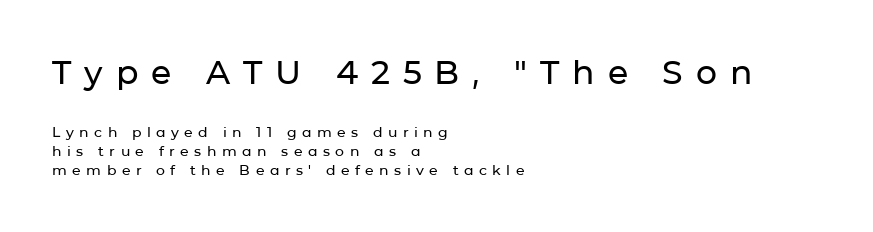
The image shows 33 px sans-serif type, upright; set left-aligned, normal line spacing (1.36x), unusually wide letter spacing (+0.39 em), not underlined; the first (top) block is 2.36x larger; low stroke contrast and a medium x-height.
